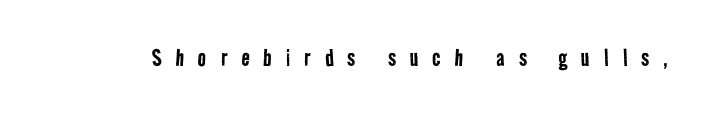
Q: Is the text bold? A: No.
Q: Is the typeface a serif or a sans-serif typeface? A: Sans-serif.
Q: Is the text underlined? A: No.
Q: Is the spacing between letters normal or unusually wide? A: Unusually wide.
Q: Width (condensed, normal, or wide)? A: Condensed.
Q: Stroke contrast? A: Low.
Q: x-height? A: Medium.
Q: Monospaced? A: No.
